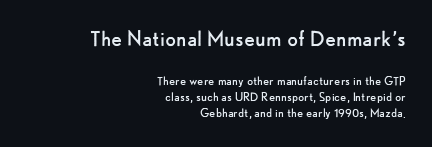
{"italic": "no", "bold": "no", "underline": "no", "align": "right", "line_spacing": "tight", "line_spacing_ratio": 1.13, "letter_spacing": "normal", "letter_spacing_em": 0.0, "larger_block": "first", "size_ratio": 1.79, "glyph_px": 25}
